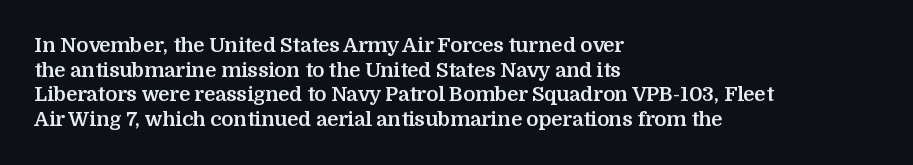
Q: Is the text bold? A: Yes.
Q: Is the text italic (slanted)? A: No, it is upright.
Q: Is the text underlined? A: No.
Q: How is the paragraph aligned? A: Left-aligned.
Q: Is the spacing between letters normal or unusually wide? A: Normal.
